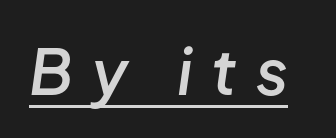
{"italic": "yes", "lean": "right", "slant_degrees": 8, "bold": "semi", "weight": "semibold", "width": "normal", "stroke_contrast": "low", "x_height": "medium", "monospaced": "no", "underline": "yes", "letter_spacing": "wide", "letter_spacing_em": 0.3, "glyph_px": 63}
